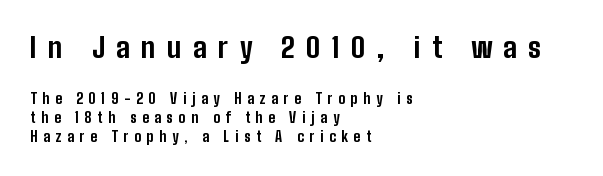
Q: Is the text bold? A: Yes.
Q: Is the text italic (slanted)? A: No, it is upright.
Q: Is the typeface a serif or a sans-serif typeface? A: Sans-serif.
Q: Is the text underlined? A: No.
Q: How is the paragraph aligned? A: Left-aligned.
Q: Is the spacing between letters normal or unusually wide? A: Unusually wide.
Q: Is the spacing between lines tight, normal or loose? A: Normal.
Q: Which block of text is set in a larger size, the first (top) or the second (bottom)? A: The first (top) one.
Q: Width (condensed, normal, or wide)? A: Condensed.
Q: Stroke contrast? A: Low.
Q: x-height? A: Medium.
Q: Monospaced? A: No.
